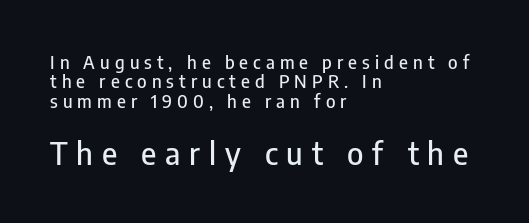
The image shows 31 px condensed sans-serif type, upright; set left-aligned, tight line spacing (1.08x), unusually wide letter spacing (+0.28 em), not underlined; the second (bottom) block is 1.72x larger; low stroke contrast and a medium x-height.
